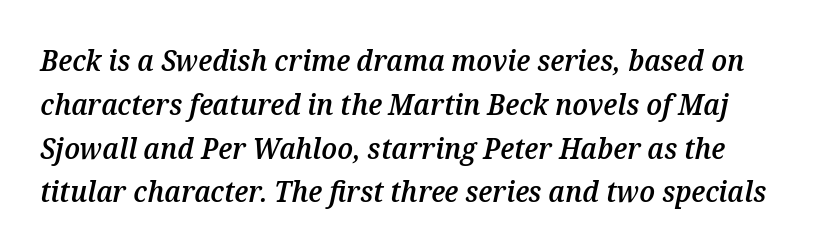
{"italic": "yes", "lean": "right", "slant_degrees": 12, "bold": "semi", "weight": "semibold", "width": "normal", "stroke_contrast": "medium", "x_height": "medium", "monospaced": "no", "underline": "no", "line_spacing": "normal", "line_spacing_ratio": 1.51, "letter_spacing": "normal", "letter_spacing_em": 0.0, "glyph_px": 29}
